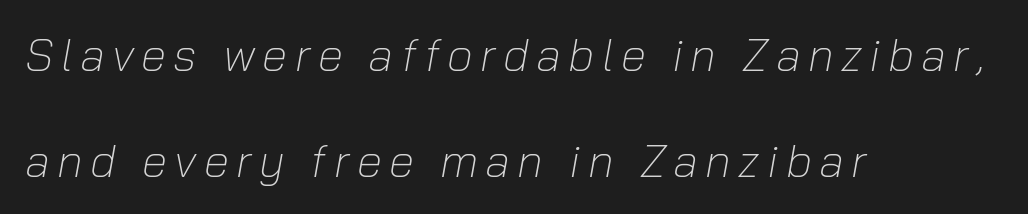
Compared with ordinary roman type, these characters are visibly tilted. The passage is arranged the way most books set body copy — flush left. The face looks like a standard text weight, possibly lighter. The face used here is proportionally spaced, like ordinary book or web type. The lines are spread far apart with generous leading.
